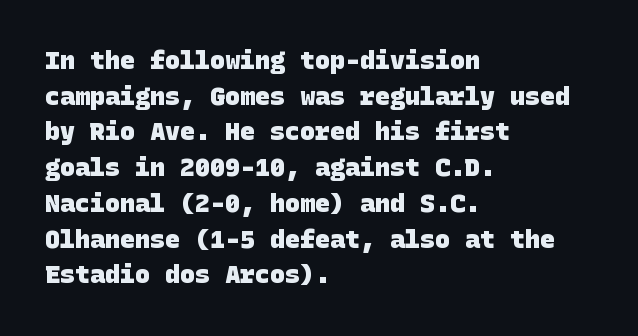
The image shows 25 px bold type; set left-aligned, normal line spacing (1.43x), normal letter spacing, not underlined.
